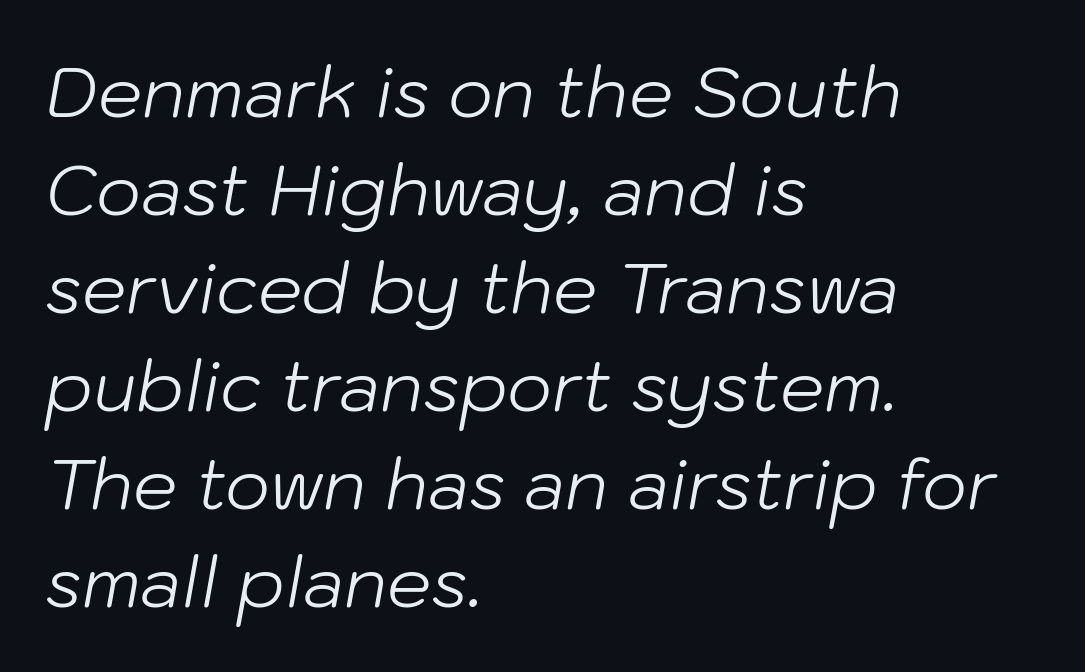
{"italic": "yes", "lean": "right", "slant_degrees": 10, "bold": "no", "weight": "light", "width": "normal", "stroke_contrast": "low", "x_height": "medium", "monospaced": "no", "underline": "no", "align": "left", "line_spacing": "normal", "line_spacing_ratio": 1.4, "letter_spacing": "normal", "letter_spacing_em": 0.0, "glyph_px": 70}
